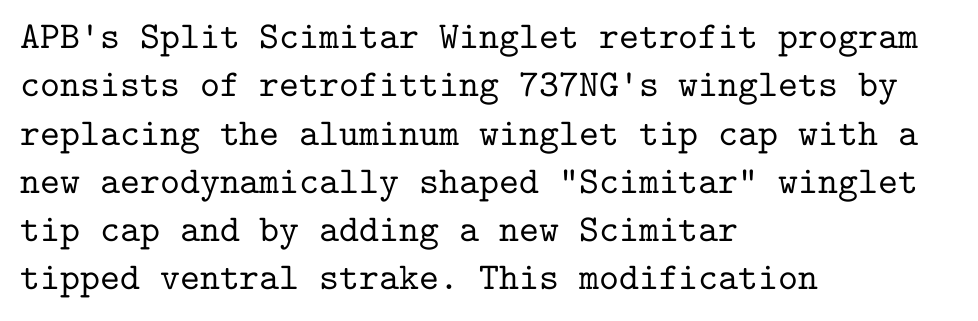
Q: Is the text italic (slanted)? A: No, it is upright.
Q: Is the typeface a serif or a sans-serif typeface? A: Serif.
Q: Is the text underlined? A: No.
Q: How is the paragraph aligned? A: Left-aligned.
Q: Is the spacing between letters normal or unusually wide? A: Normal.
Q: Is the spacing between lines tight, normal or loose? A: Normal.
Q: Width (condensed, normal, or wide)? A: Normal.
Q: Stroke contrast? A: Low.
Q: x-height? A: Medium.
Q: Monospaced? A: Yes.
